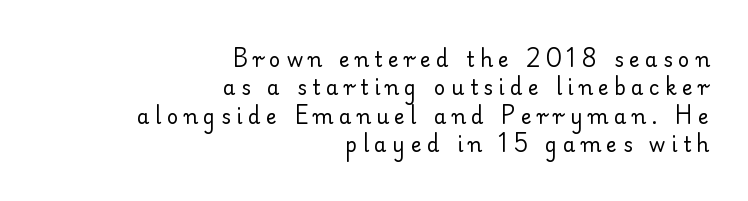
Q: Is the text bold? A: No.
Q: Is the text italic (slanted)? A: No, it is upright.
Q: Is the text underlined? A: No.
Q: How is the paragraph aligned? A: Right-aligned.
Q: Is the spacing between letters normal or unusually wide? A: Unusually wide.
Q: Is the spacing between lines tight, normal or loose? A: Normal.
